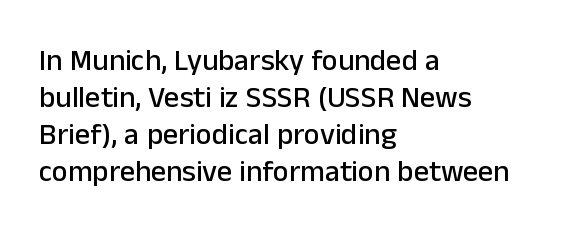
The letters stand upright; this is a roman face. Each word holds together tightly as a unit, with standard inter-letter gaps. The passage shown is typed in a proportional face where columns would drift. The baseline area is clear.
